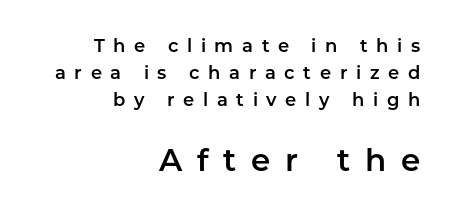
No italicization has been applied; the sample stays upright. The face used here appears at its bigger size in the lower chunk. These lines are rendered in a variable-pitch font. The glyphs are unaccompanied by any horizontal stroke below them. The setting favours the right margin, as signatures and pull-quotes sometimes do.
